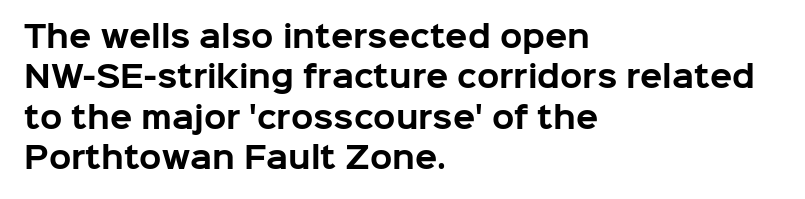
A typesetter would mark this as roman, not italic. Heavy, bold letterforms. The passage shown has conventional tracking throughout. No feet cap the strokes, marking this as sans-serif type.
